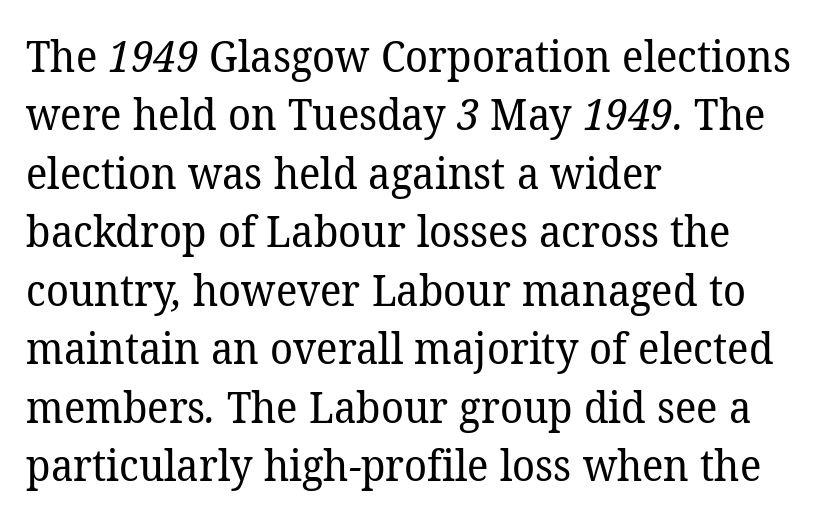
Look at the bottom of the vertical strokes: they flare into serifs here. The line-height multiplier appears to be the usual default. Note the varied advance widths — an 'i' is clearly narrower than an 'm'. Check the space under the baseline: it is left empty. Horizontally, the lines are justified to the leading edge only.
